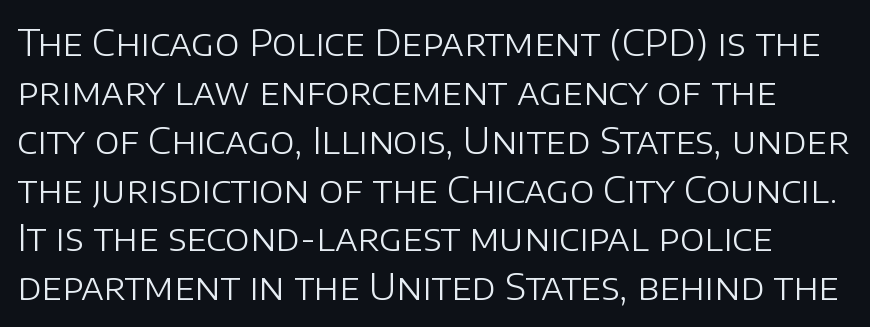
Q: Is the text bold? A: No.
Q: Is the text italic (slanted)? A: No, it is upright.
Q: Is the typeface a serif or a sans-serif typeface? A: Sans-serif.
Q: Is the text underlined? A: No.
Q: Is the spacing between letters normal or unusually wide? A: Normal.
Q: Is the spacing between lines tight, normal or loose? A: Normal.
Q: Width (condensed, normal, or wide)? A: Normal.
Q: Stroke contrast? A: Low.
Q: x-height? A: Large.
Q: Monospaced? A: No.
